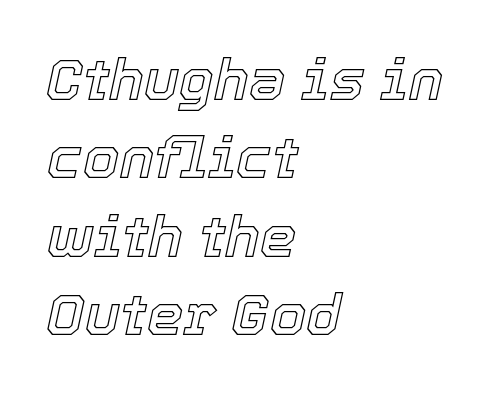
Q: Is the text italic (slanted)? A: Yes, it leans right by about 12 degrees.
Q: Is the text underlined? A: No.
Q: How is the paragraph aligned? A: Left-aligned.
Q: Is the spacing between letters normal or unusually wide? A: Normal.
Q: Is the spacing between lines tight, normal or loose? A: Normal.
Q: Width (condensed, normal, or wide)? A: Normal.
Q: x-height? A: Medium.
Q: Monospaced? A: No.
